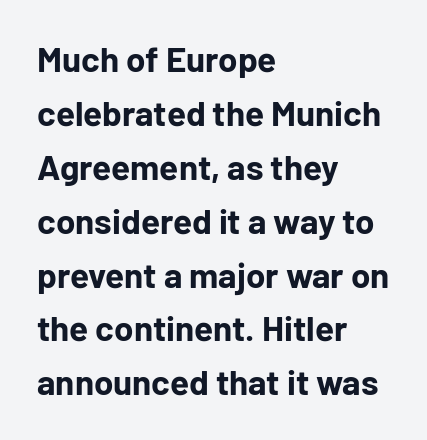
The image shows 35 px bold sans-serif type, upright; set left-aligned, normal line spacing (1.54x), normal letter spacing, not underlined; low stroke contrast and a medium x-height.
